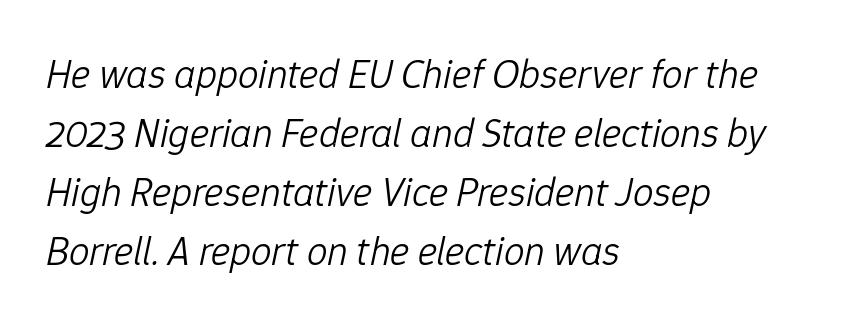
The image shows 41 px light type, italic (leaning right); set left-aligned, normal line spacing (1.44x), normal letter spacing, not underlined; low stroke contrast and a medium x-height.
